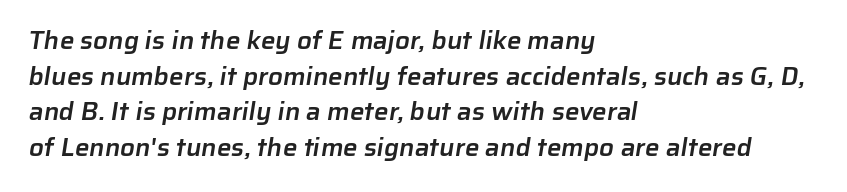
The image shows 26 px text type; set left-aligned, normal line spacing (1.37x), normal letter spacing, not underlined.
